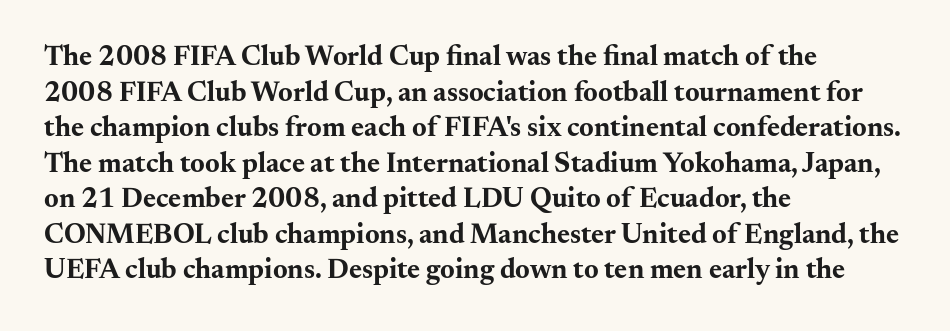
Is the type bold? Yes — the strokes are clearly thick and heavy. The designer left line spacing at the default. If you drew a line through each stem, it would be perfectly vertical. Words appear dense and cohesive because spacing is normal. Glance below the letters and you will spot only blank space.
